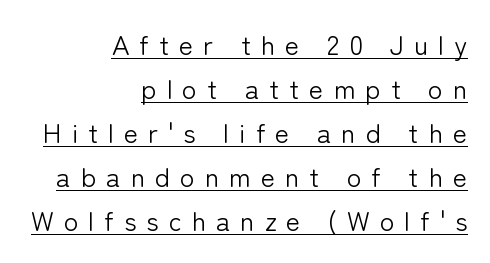
{"italic": "no", "bold": "no", "underline": "yes", "align": "right", "line_spacing": "normal", "line_spacing_ratio": 1.63, "letter_spacing": "wide", "letter_spacing_em": 0.37, "glyph_px": 27}
